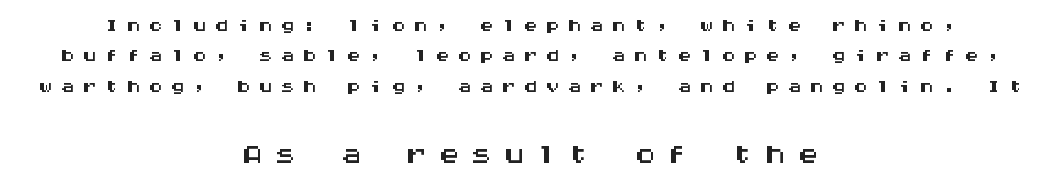
Q: Is the text italic (slanted)? A: No, it is upright.
Q: Is the typeface a serif or a sans-serif typeface? A: Sans-serif.
Q: Is the text underlined? A: No.
Q: How is the paragraph aligned? A: Centered.
Q: Is the spacing between letters normal or unusually wide? A: Unusually wide.
Q: Is the spacing between lines tight, normal or loose? A: Tight.
Q: Which block of text is set in a larger size, the first (top) or the second (bottom)? A: The second (bottom) one.
Q: Width (condensed, normal, or wide)? A: Wide.
Q: Stroke contrast? A: Medium.
Q: x-height? A: Large.
Q: Monospaced? A: Yes.
